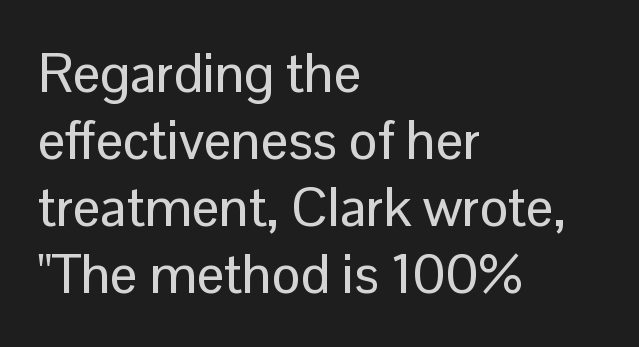
{"serif": "no", "italic": "no", "width": "normal", "stroke_contrast": "low", "x_height": "medium", "monospaced": "no", "underline": "no", "align": "left", "line_spacing_ratio": 1.24, "letter_spacing": "normal", "letter_spacing_em": 0.0, "glyph_px": 54}
